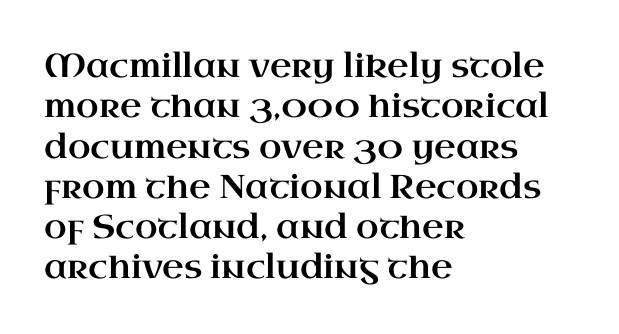
The image shows 33 px wide serif type, upright; set left-aligned, line spacing 1.22x, normal letter spacing, not underlined; high stroke contrast and a small x-height.
